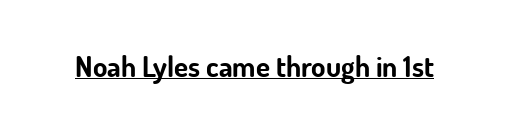
Q: Is the text bold? A: Yes.
Q: Is the text italic (slanted)? A: No, it is upright.
Q: Is the typeface a serif or a sans-serif typeface? A: Sans-serif.
Q: Is the text underlined? A: Yes.
Q: Is the spacing between letters normal or unusually wide? A: Normal.
Q: Width (condensed, normal, or wide)? A: Normal.
Q: Stroke contrast? A: Low.
Q: x-height? A: Small.
Q: Monospaced? A: No.
